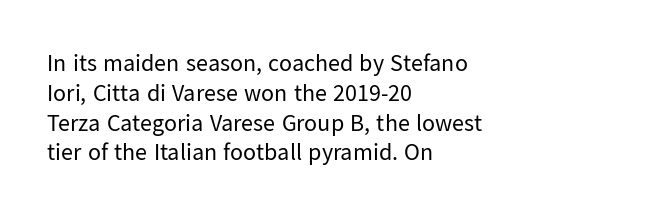
If you drew a line through each stem, it would be perfectly vertical. Tracking value appears to be zero — textbook default spacing. The rag falls on the right side of this text block. The face looks like a standard text weight, possibly lighter. The string is rendered with underlining switched off.
